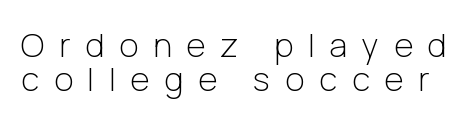
The axis of the letterforms is exactly vertical. The specimen omits any rule beneath the text block's lines. Here the designer chose a conventional face with non-uniform glyph widths. On a weight scale, this lands at 450 or below. Words appear elongated and porous because spacing is wide.
